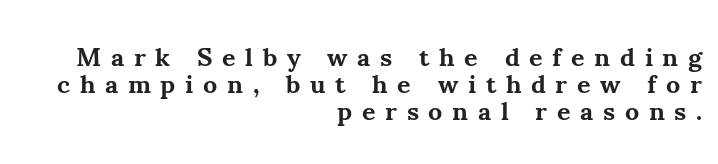
{"italic": "no", "bold": "yes", "underline": "no", "align": "right", "line_spacing": "tight", "line_spacing_ratio": 1.04, "letter_spacing": "wide", "letter_spacing_em": 0.37, "glyph_px": 26}
